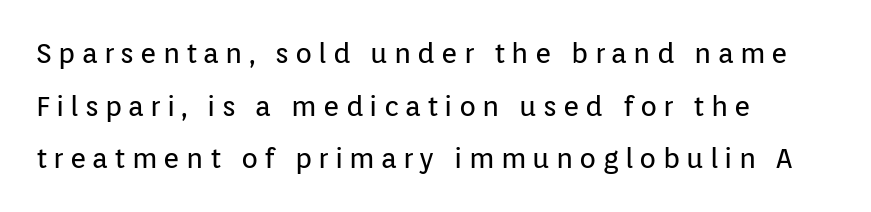
Q: Is the text bold? A: No.
Q: Is the text italic (slanted)? A: No, it is upright.
Q: Is the typeface a serif or a sans-serif typeface? A: Sans-serif.
Q: Is the text underlined? A: No.
Q: How is the paragraph aligned? A: Left-aligned.
Q: Is the spacing between letters normal or unusually wide? A: Unusually wide.
Q: Width (condensed, normal, or wide)? A: Normal.
Q: Stroke contrast? A: Low.
Q: x-height? A: Medium.
Q: Monospaced? A: No.
